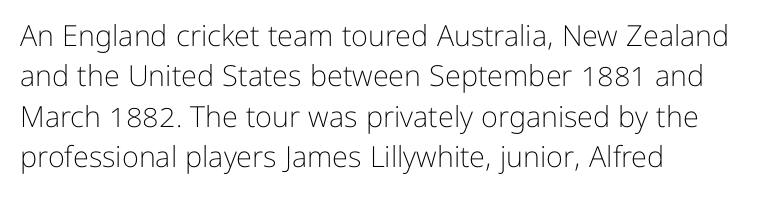
The image shows 29 px light sans-serif type, upright; set left-aligned, normal line spacing (1.39x), normal letter spacing, not underlined; low stroke contrast and a medium x-height.
